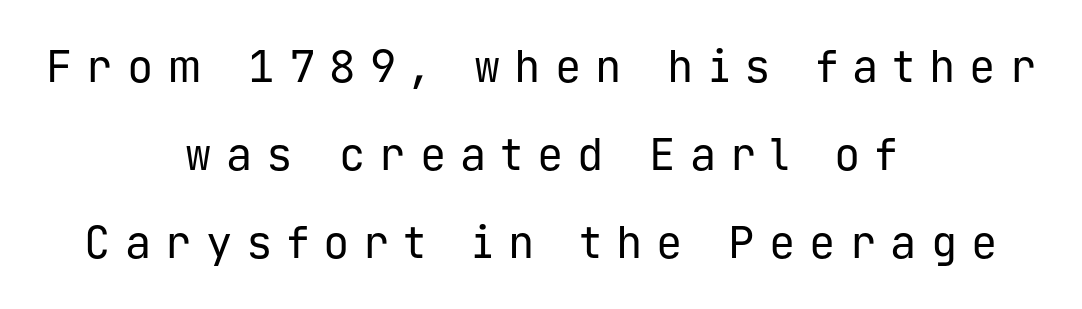
{"serif": "no", "italic": "no", "bold": "no", "weight": "regular", "width": "normal", "stroke_contrast": "low", "x_height": "medium", "monospaced": "yes", "underline": "no", "align": "center", "line_spacing": "loose", "line_spacing_ratio": 2.0, "letter_spacing": "wide", "letter_spacing_em": 0.32, "glyph_px": 44}
